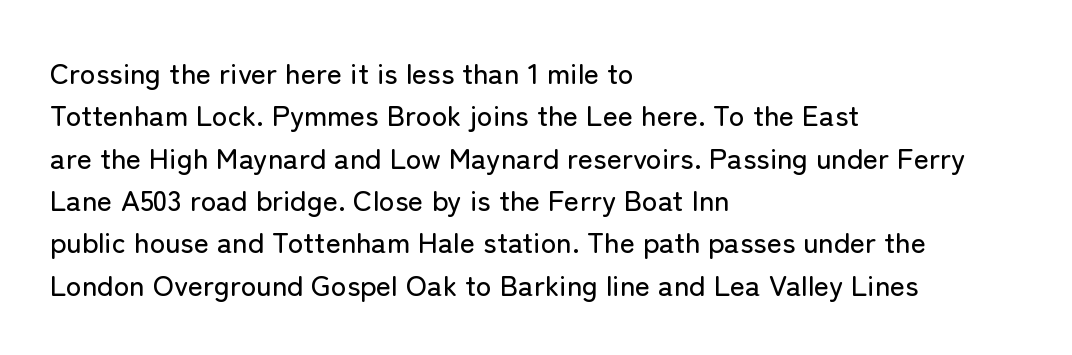
The image shows 29 px sans-serif type, upright; set left-aligned, normal line spacing (1.46x), normal letter spacing, not underlined; low stroke contrast and a medium x-height.
